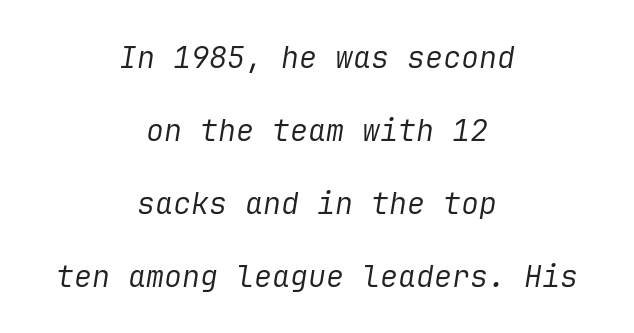
{"italic": "yes", "lean": "right", "slant_degrees": 9, "bold": "no", "weight": "regular", "width": "normal", "stroke_contrast": "low", "x_height": "medium", "underline": "no", "align": "center", "line_spacing": "loose", "line_spacing_ratio": 2.43, "letter_spacing": "normal", "letter_spacing_em": 0.0, "glyph_px": 30}
